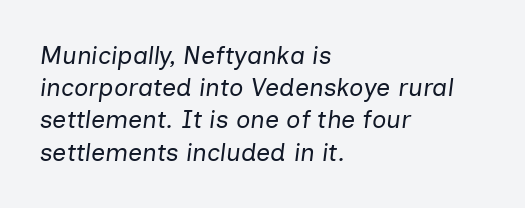
Is the letter spacing exaggerated? No — it looks like the ordinary default. An italicized treatment has been applied to the whole sample. Summary of vertical rhythm: regular, with standard interline spacing. A quiet, ordinary-to-light weight characterises the typeface.
